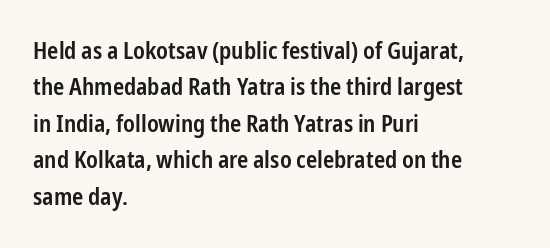
These lines keep a tight, regular rhythm from letter to letter. The foot of each line stays bare and open. The rag falls on the right side of this text block. The designer left line spacing at the default.
